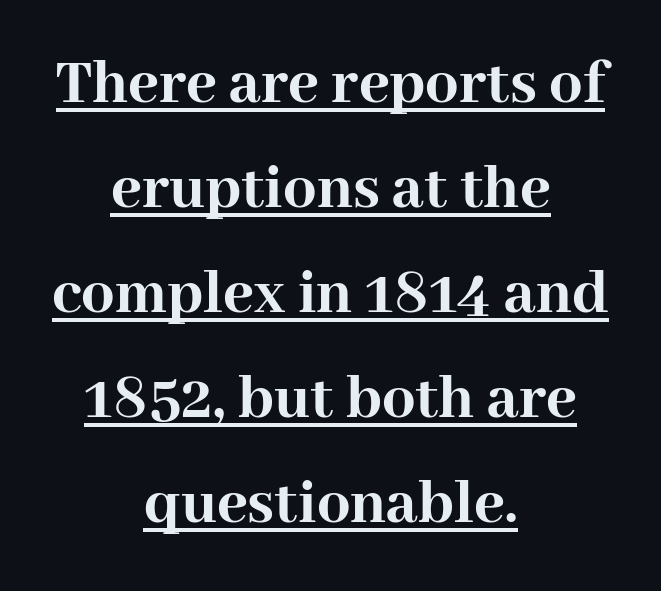
Q: Is the text bold? A: Yes.
Q: Is the text italic (slanted)? A: No, it is upright.
Q: Is the typeface a serif or a sans-serif typeface? A: Serif.
Q: Is the text underlined? A: Yes.
Q: How is the paragraph aligned? A: Centered.
Q: Is the spacing between letters normal or unusually wide? A: Normal.
Q: Is the spacing between lines tight, normal or loose? A: Normal.
Q: Width (condensed, normal, or wide)? A: Normal.
Q: Stroke contrast? A: High.
Q: x-height? A: Medium.
Q: Monospaced? A: No.
